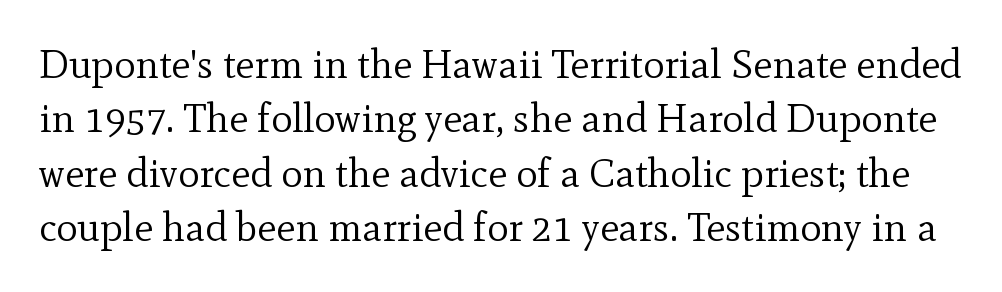
The rendering uses natural spacing where letterforms have individual widths. These lines were composed using upright roman letters. Caption: standard tracking, unaltered. If you measured baseline to baseline, you'd find a middling distance. The foot of each line stays bare and open.
